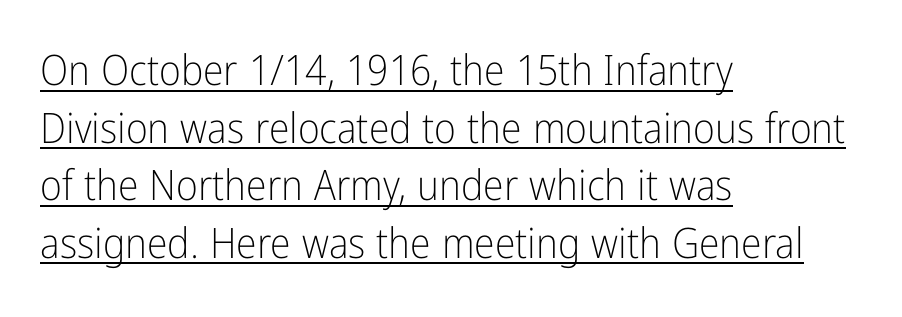
Q: Is the text bold? A: No.
Q: Is the text italic (slanted)? A: No, it is upright.
Q: Is the typeface a serif or a sans-serif typeface? A: Sans-serif.
Q: Is the text underlined? A: Yes.
Q: How is the paragraph aligned? A: Left-aligned.
Q: Is the spacing between letters normal or unusually wide? A: Normal.
Q: Is the spacing between lines tight, normal or loose? A: Normal.
Q: Width (condensed, normal, or wide)? A: Condensed.
Q: Stroke contrast? A: Low.
Q: x-height? A: Medium.
Q: Monospaced? A: No.
